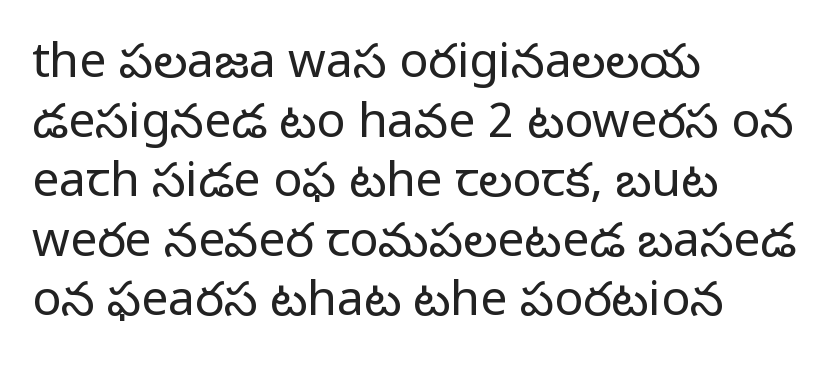
Does extra space separate the letters? No, they use regular spacing. Serif or sans? Sans — the stroke terminals are bare. The rendering uses natural spacing where letterforms have individual widths. The string is rendered with underlining switched off. Stems and bowls with no extra thickness — not bold.
